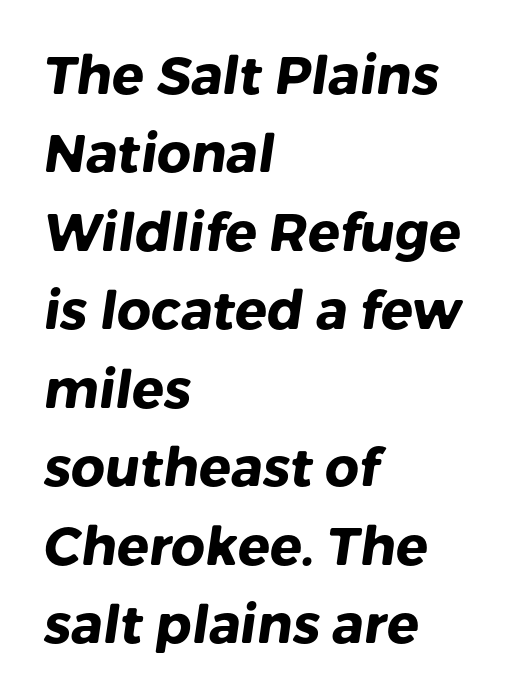
Q: Is the text bold? A: Yes.
Q: Is the typeface a serif or a sans-serif typeface? A: Sans-serif.
Q: Is the text underlined? A: No.
Q: How is the paragraph aligned? A: Left-aligned.
Q: Is the spacing between letters normal or unusually wide? A: Normal.
Q: Is the spacing between lines tight, normal or loose? A: Normal.
Q: Width (condensed, normal, or wide)? A: Normal.
Q: Stroke contrast? A: Low.
Q: x-height? A: Medium.
Q: Monospaced? A: No.
